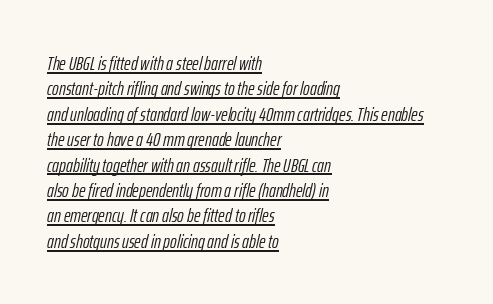
{"italic": "yes", "lean": "right", "slant_degrees": 12, "bold": "no", "underline": "yes", "align": "left", "line_spacing": "normal", "line_spacing_ratio": 1.27, "letter_spacing": "normal", "letter_spacing_em": 0.0, "glyph_px": 20}
